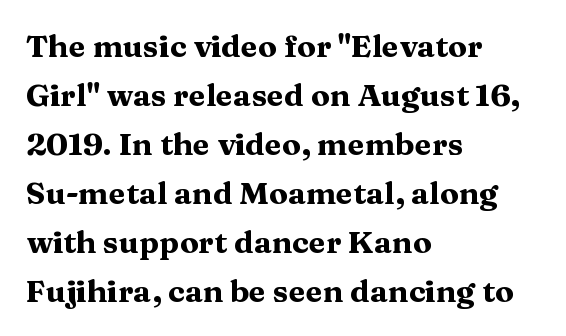
The passage shown is typed in a proportional face where columns would drift. The face used here is seriffed, in the tradition of book romans. Notice how the stems are strictly vertical — no italics here. Reading down the block, your eye returns to a fixed left position each line. Here the glyphs are tracked normally, forming tight word shapes. Summary of weight: heavy, a full bold.
